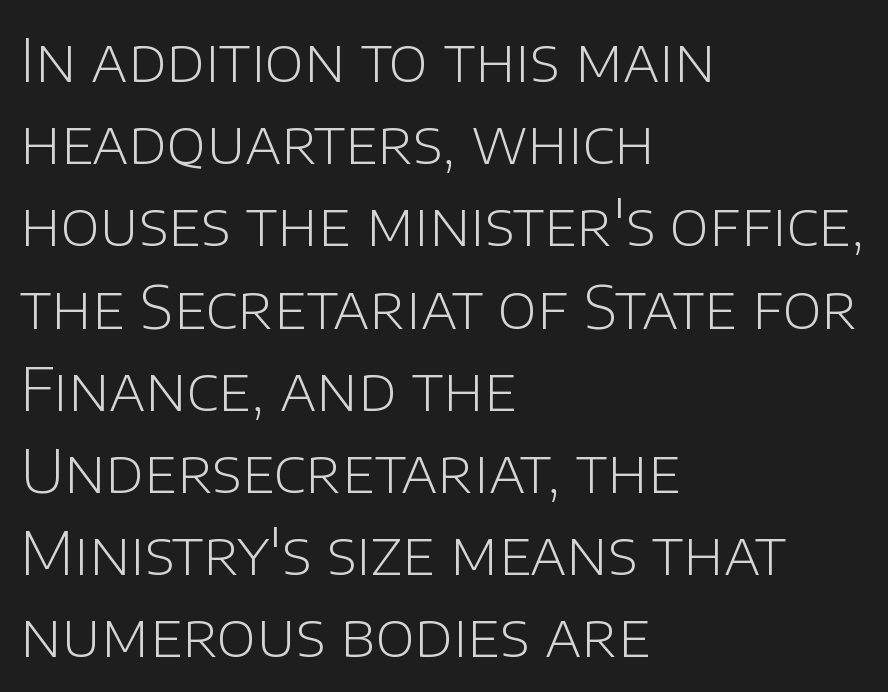
{"serif": "no", "italic": "no", "bold": "no", "weight": "light", "width": "normal", "stroke_contrast": "low", "x_height": "large", "monospaced": "no", "underline": "no", "align": "left", "line_spacing": "normal", "line_spacing_ratio": 1.37, "letter_spacing": "normal", "letter_spacing_em": 0.0, "glyph_px": 60}
